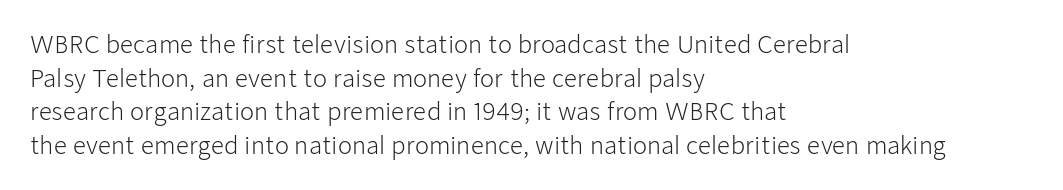
What stands out about the letter spacing? Nothing — it is the standard amount. Type without underlining. You can tell it's not italic because the verticals are truly vertical. Is there much room between lines? A standard amount, neither cramped nor airy.
